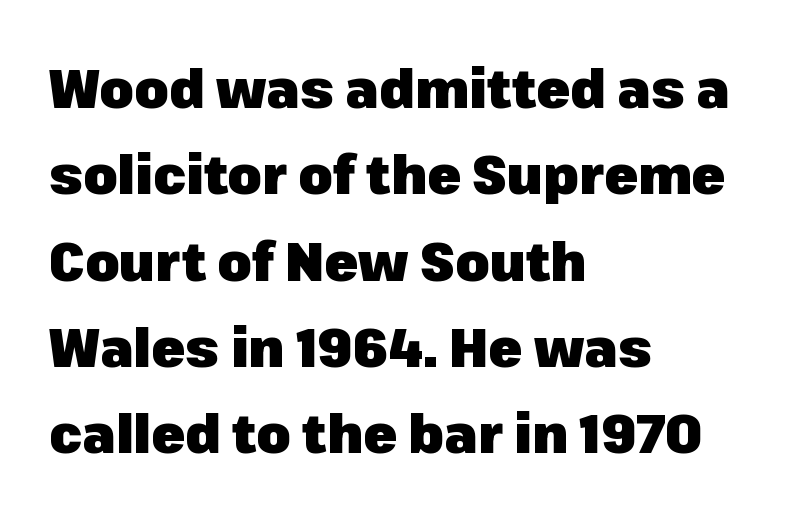
{"serif": "no", "italic": "no", "bold": "yes", "weight": "heavy", "width": "normal", "stroke_contrast": "low", "x_height": "medium", "monospaced": "no", "underline": "no", "align": "left", "line_spacing": "normal", "line_spacing_ratio": 1.57, "letter_spacing": "normal", "letter_spacing_em": 0.0, "glyph_px": 55}
